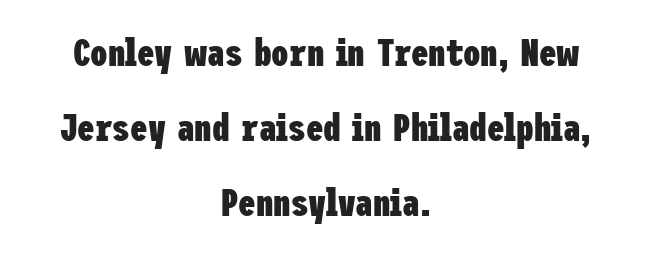
The space beneath each line is pristine and unruled. Caption: multi-line text, centered on the measure. The typography opts for an upright posture over an oblique one. In terms of leading, this rendering errs on the spacious side.
